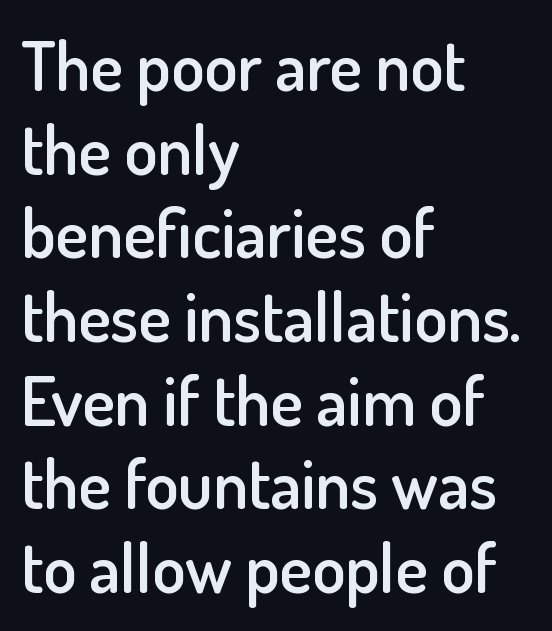
Q: Is the text bold? A: Semi-bold.
Q: Is the text italic (slanted)? A: No, it is upright.
Q: Is the typeface a serif or a sans-serif typeface? A: Sans-serif.
Q: Is the text underlined? A: No.
Q: How is the paragraph aligned? A: Left-aligned.
Q: Is the spacing between letters normal or unusually wide? A: Normal.
Q: Width (condensed, normal, or wide)? A: Normal.
Q: Stroke contrast? A: Low.
Q: x-height? A: Small.
Q: Monospaced? A: No.
